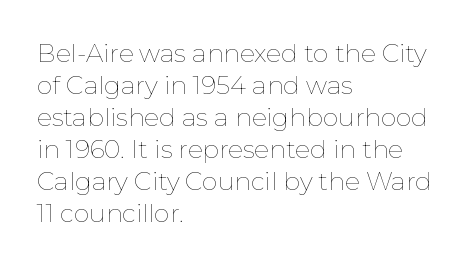
The image shows 25 px text type, upright; set left-aligned, normal line spacing (1.28x), normal letter spacing, not underlined.
